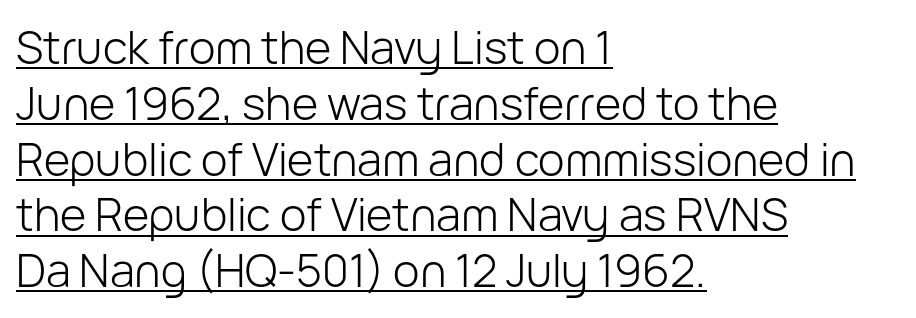
The image shows 45 px light sans-serif type, upright; set left-aligned, line spacing 1.24x, normal letter spacing, underlined; low stroke contrast and a medium x-height.
